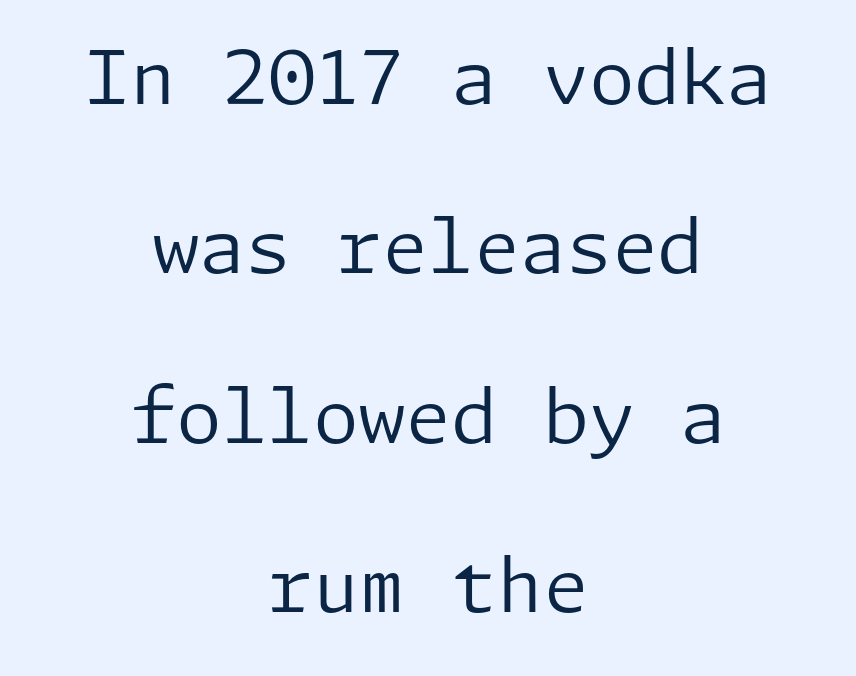
The image shows 74 px regular-weight sans-serif type, upright; set centered, loose line spacing (2.29x), normal letter spacing, not underlined; low stroke contrast and a medium x-height.
